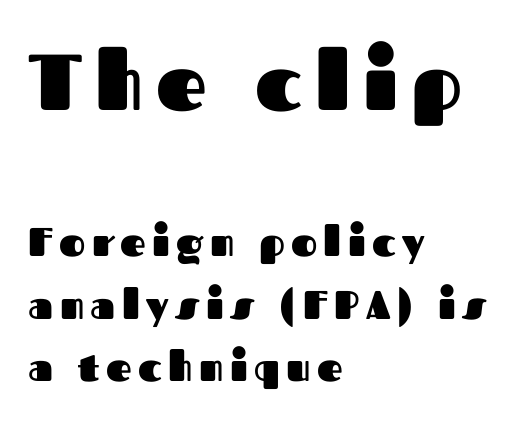
Q: Is the text bold? A: Yes.
Q: Is the text italic (slanted)? A: No, it is upright.
Q: Is the typeface a serif or a sans-serif typeface? A: Sans-serif.
Q: Is the text underlined? A: No.
Q: How is the paragraph aligned? A: Left-aligned.
Q: Is the spacing between lines tight, normal or loose? A: Normal.
Q: Which block of text is set in a larger size, the first (top) or the second (bottom)? A: The first (top) one.
Q: Width (condensed, normal, or wide)? A: Normal.
Q: Stroke contrast? A: Medium.
Q: x-height? A: Medium.
Q: Monospaced? A: No.
